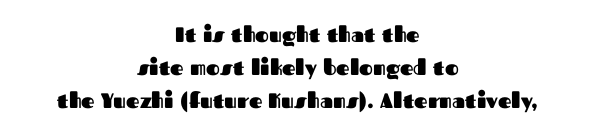
Q: Is the text bold? A: Yes.
Q: Is the text italic (slanted)? A: No, it is upright.
Q: Is the text underlined? A: No.
Q: How is the paragraph aligned? A: Centered.
Q: Is the spacing between letters normal or unusually wide? A: Normal.
Q: Is the spacing between lines tight, normal or loose? A: Normal.
